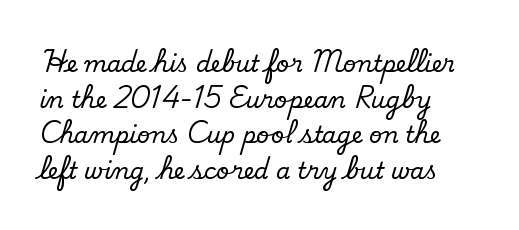
Q: Is the text italic (slanted)? A: Yes.
Q: Is the text underlined? A: No.
Q: How is the paragraph aligned? A: Left-aligned.
Q: Is the spacing between letters normal or unusually wide? A: Normal.
Q: Is the spacing between lines tight, normal or loose? A: Normal.
